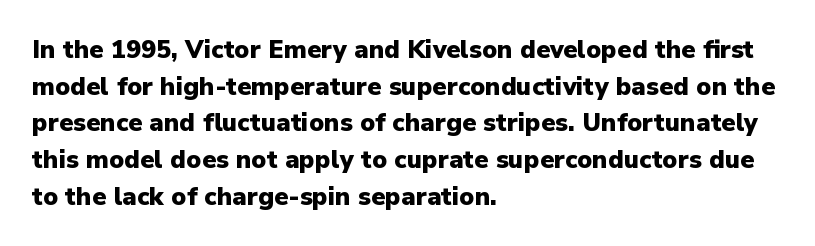
{"italic": "no", "bold": "yes", "underline": "no", "align": "left", "line_spacing": "normal", "line_spacing_ratio": 1.47, "letter_spacing": "normal", "letter_spacing_em": 0.0, "glyph_px": 25}
